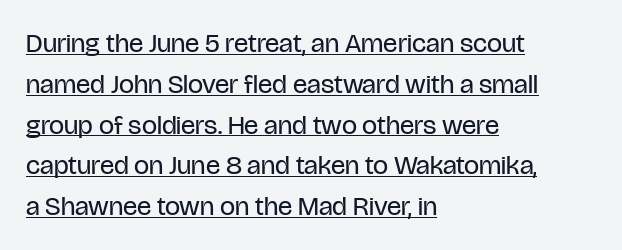
Q: Is the text bold? A: No.
Q: Is the text italic (slanted)? A: No, it is upright.
Q: Is the text underlined? A: Yes.
Q: How is the paragraph aligned? A: Left-aligned.
Q: Is the spacing between letters normal or unusually wide? A: Normal.
Q: Is the spacing between lines tight, normal or loose? A: Normal.
